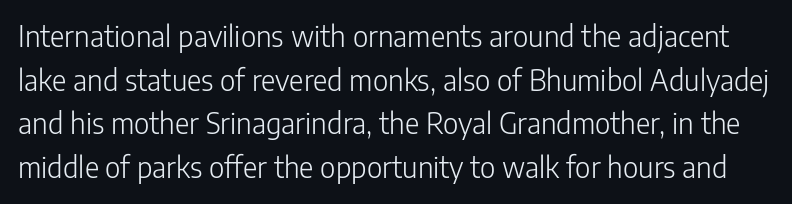
The area under the type is left untouched. A typesetter would call this proportional, since set widths differ per character. In terms of letterform style, serifs are entirely absent. In terms of letterspacing, this is plain default setting. The letters stand upright; this is a roman face.
